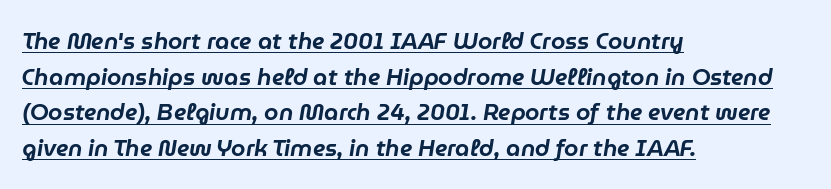
Q: Is the text italic (slanted)? A: Yes, it leans right by about 9 degrees.
Q: Is the text underlined? A: Yes.
Q: How is the paragraph aligned? A: Left-aligned.
Q: Is the spacing between letters normal or unusually wide? A: Normal.
Q: Is the spacing between lines tight, normal or loose? A: Normal.
